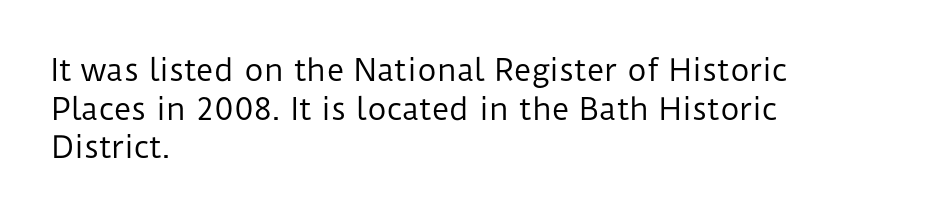
Classification — sans serif. The line texture is even and compact thanks to regular tracking. No italicization has been applied; the sample stays upright. Has an underline been added? It has not.
